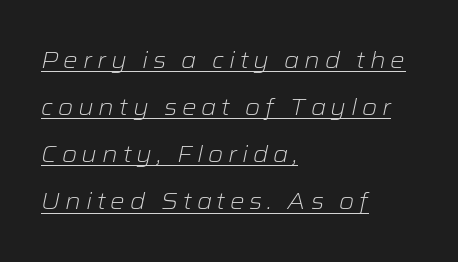
Q: Is the text bold? A: No.
Q: Is the text italic (slanted)? A: Yes, it leans right by about 12 degrees.
Q: Is the text underlined? A: Yes.
Q: How is the paragraph aligned? A: Left-aligned.
Q: Is the spacing between letters normal or unusually wide? A: Unusually wide.
Q: Is the spacing between lines tight, normal or loose? A: Loose.
